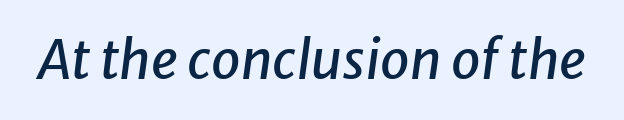
The image shows 53 px text type, italic (leaning right); set normal letter spacing, not underlined; low stroke contrast and a medium x-height.
